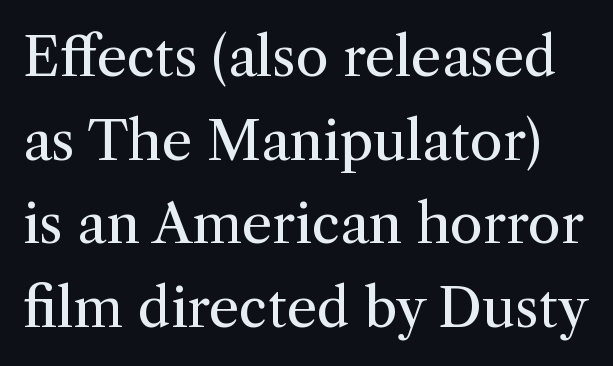
{"serif": "yes", "italic": "no", "bold": "no", "weight": "regular", "width": "normal", "stroke_contrast": "medium", "x_height": "medium", "monospaced": "no", "underline": "no", "line_spacing": "normal", "line_spacing_ratio": 1.55, "letter_spacing": "normal", "letter_spacing_em": 0.0, "glyph_px": 54}
